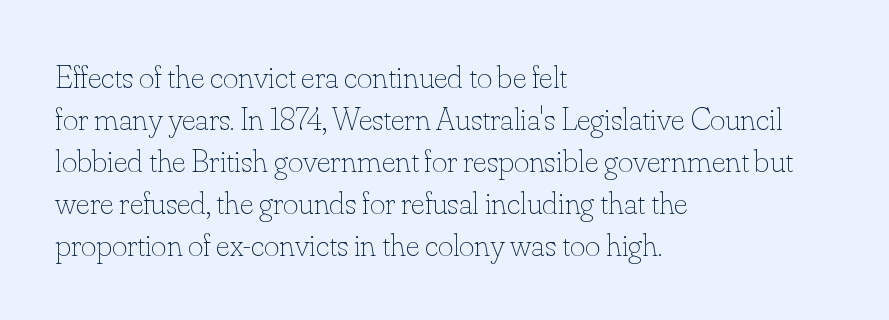
Summary of vertical rhythm: regular, with standard interline spacing. What stands out about the letter spacing? Nothing — it is the standard amount. Character widths vary here, with narrow letters taking less room than wide ones. The setting favours the left margin, as ordinary paragraphs usually do.
